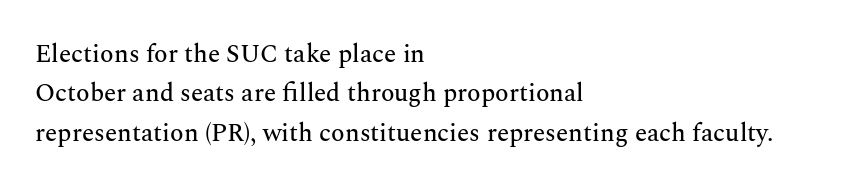
The image shows 25 px text type, upright; set left-aligned, normal line spacing (1.58x), normal letter spacing, not underlined.
